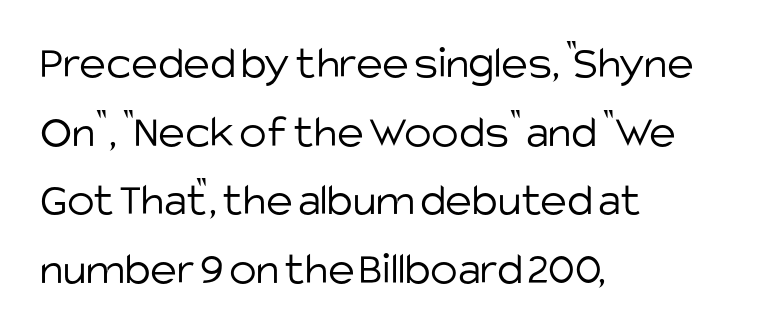
Anything drawn beneath the words? Only blank space. These lines are set flush left with a ragged right edge. Observe the absence of serifs on each vertical stroke in this sample. These lines are rendered in a variable-pitch font. This sample uses an upright cut, with every glyph sitting square on the baseline.
